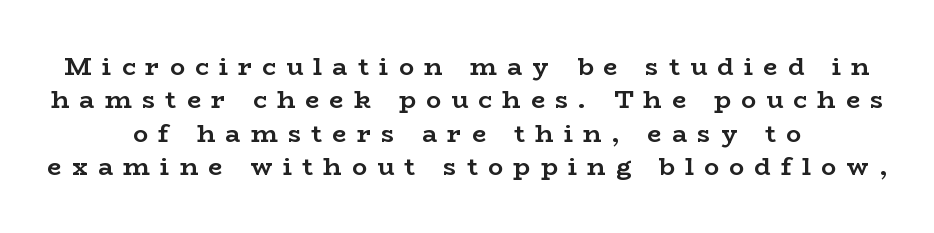
Q: Is the text bold? A: Yes.
Q: Is the text italic (slanted)? A: No, it is upright.
Q: Is the text underlined? A: No.
Q: How is the paragraph aligned? A: Centered.
Q: Is the spacing between letters normal or unusually wide? A: Unusually wide.
Q: Is the spacing between lines tight, normal or loose? A: Normal.
